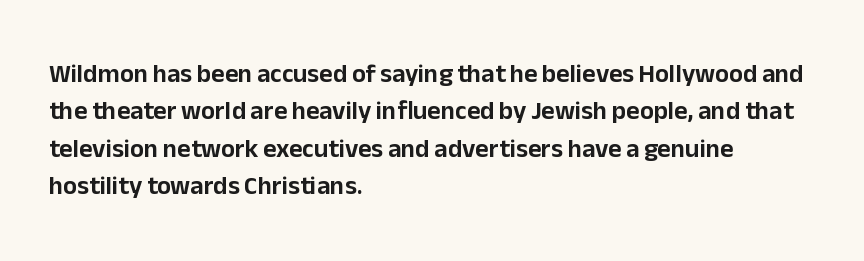
Q: Is the text italic (slanted)? A: No, it is upright.
Q: Is the text underlined? A: No.
Q: How is the paragraph aligned? A: Left-aligned.
Q: Is the spacing between letters normal or unusually wide? A: Normal.
Q: Is the spacing between lines tight, normal or loose? A: Normal.
